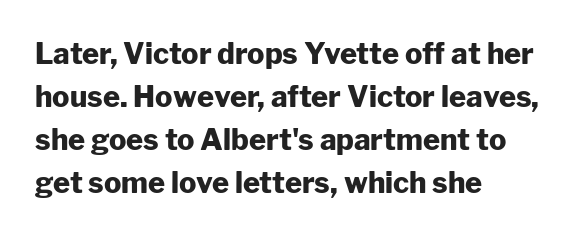
The image shows 29 px heavy sans-serif type, upright; set left-aligned, normal line spacing (1.48x), normal letter spacing, not underlined; low stroke contrast and a medium x-height.
